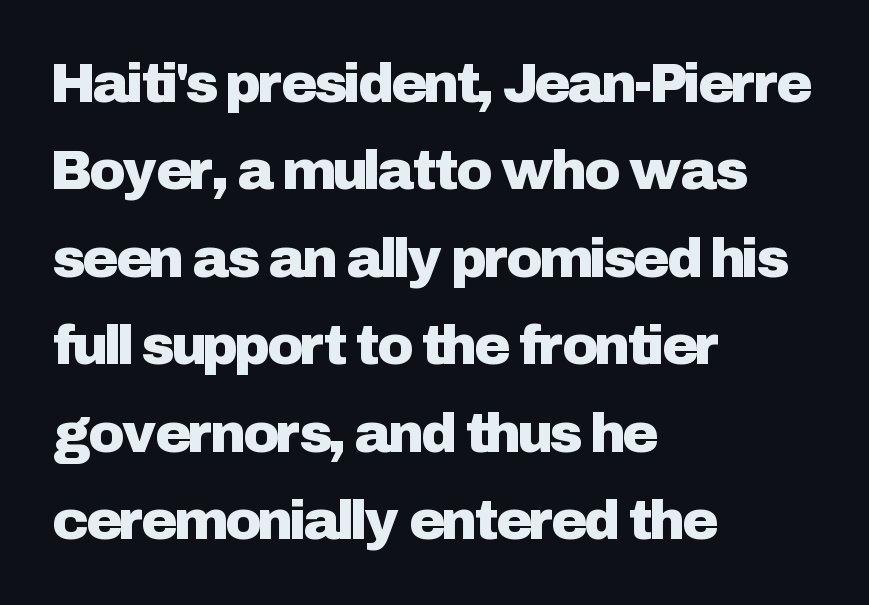
The lettering holds an erect, upright posture throughout. These lines are rendered in a variable-pitch font. The space beneath each line is pristine and unruled. A student would call this left alignment; a typographer would say flush left, rag right. The letters sit at their default tracking, neither squeezed nor spread. These lines are composed in type without serifs.
